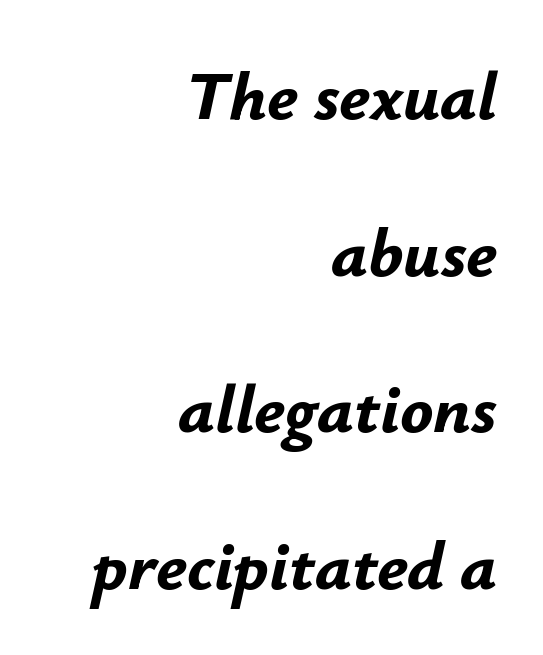
{"italic": "yes", "lean": "right", "slant_degrees": 12, "bold": "yes", "weight": "bold", "width": "normal", "stroke_contrast": "low", "x_height": "small", "monospaced": "no", "underline": "no", "align": "right", "line_spacing": "loose", "line_spacing_ratio": 2.27, "letter_spacing": "normal", "letter_spacing_em": 0.0, "glyph_px": 69}
